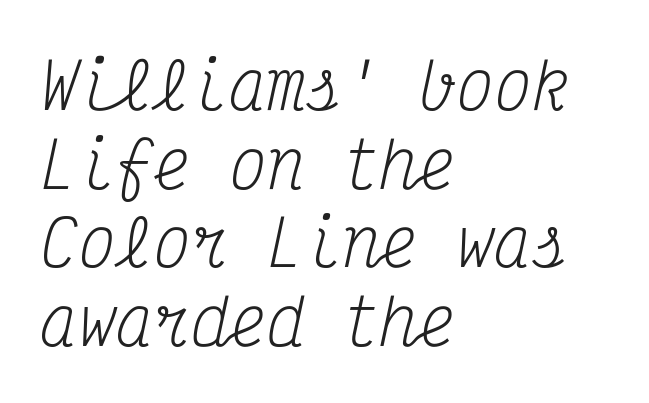
{"serif": "yes", "italic": "yes", "lean": "right", "slant_degrees": 12, "bold": "no", "weight": "regular", "width": "condensed", "stroke_contrast": "medium", "x_height": "medium", "monospaced": "yes", "underline": "no", "align": "left", "line_spacing": "normal", "line_spacing_ratio": 1.25, "letter_spacing": "normal", "letter_spacing_em": 0.0, "glyph_px": 63}
